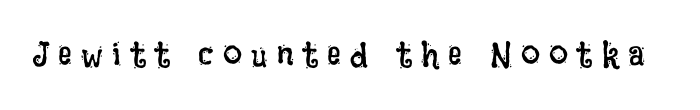
Q: Is the text bold? A: No.
Q: Is the text italic (slanted)? A: No, it is upright.
Q: Is the text underlined? A: No.
Q: Is the spacing between letters normal or unusually wide? A: Unusually wide.
Q: Width (condensed, normal, or wide)? A: Condensed.
Q: Stroke contrast? A: Low.
Q: x-height? A: Large.
Q: Monospaced? A: No.
